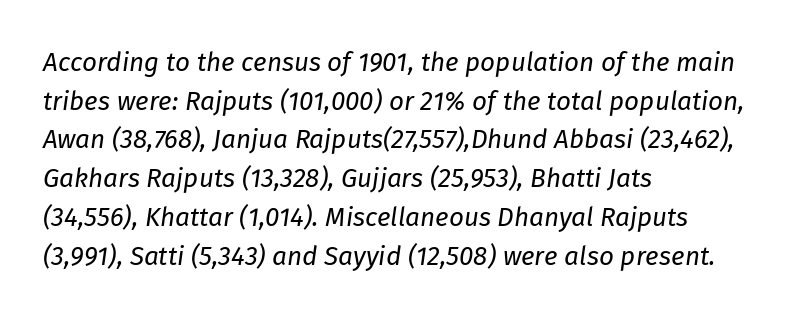
Standard letterfit; no display-style spreading of the glyphs. Regular leading. The passage shown leans; its letterforms are oblique. Weight: regular or lighter. The compositor pushed each line to the left boundary.
